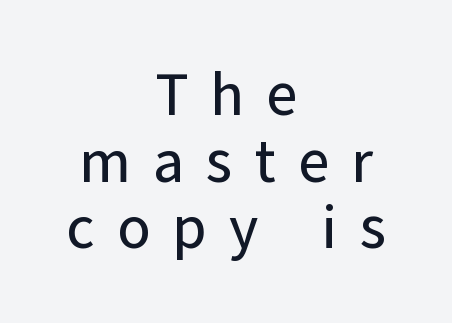
Honestly, the letter spacing is so wide it's the main thing you notice. Here the designer chose a conventional face with non-uniform glyph widths. Lines of text with bare space underneath. Vertically, the passage feels compressed, each row crowding the next. Grotesque or geometric, the face here clearly has no serifs.
